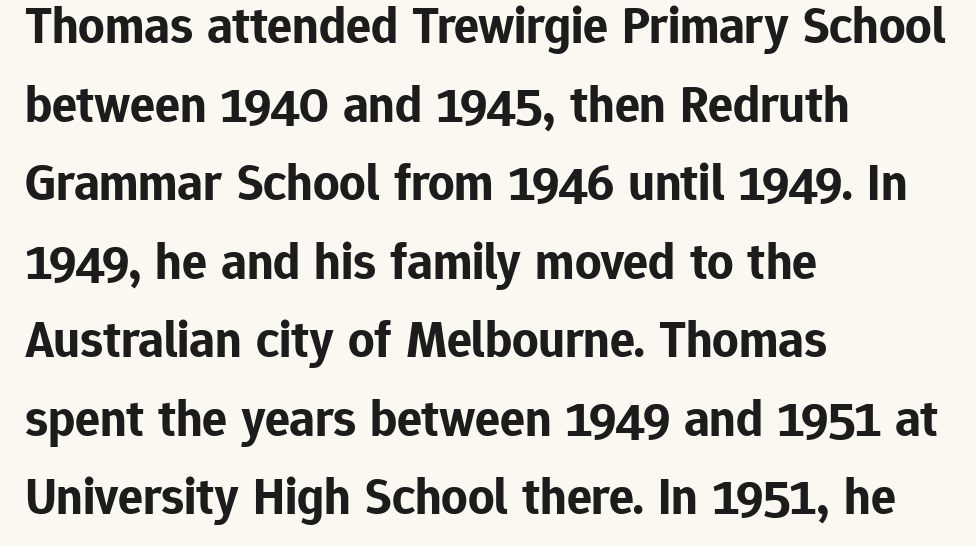
This sample keeps an unexceptional amount of space between lines. Teacher's note: observe the even left margin — that is flush-left alignment. These lines carry a lot of weight — the face is fully bold. Is this a sans? Yes — the strokes have no serifs. Quick note: underline off. What stands out about the letter spacing? Nothing — it is the standard amount.
